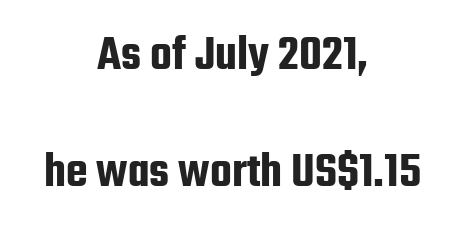
{"serif": "no", "italic": "no", "width": "condensed", "stroke_contrast": "low", "x_height": "medium", "monospaced": "no", "underline": "no", "align": "center", "line_spacing": "loose", "line_spacing_ratio": 2.35, "letter_spacing": "normal", "letter_spacing_em": 0.0, "glyph_px": 50}
